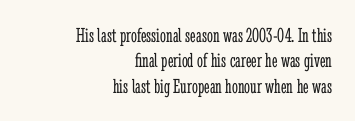
Q: Is the text bold? A: No.
Q: Is the text italic (slanted)? A: No, it is upright.
Q: Is the text underlined? A: No.
Q: How is the paragraph aligned? A: Right-aligned.
Q: Is the spacing between letters normal or unusually wide? A: Normal.
